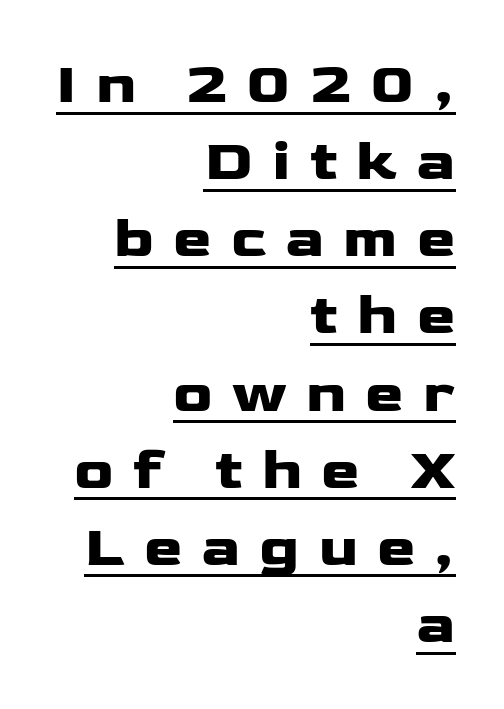
Q: Is the text bold? A: Yes.
Q: Is the text italic (slanted)? A: No, it is upright.
Q: Is the typeface a serif or a sans-serif typeface? A: Sans-serif.
Q: Is the text underlined? A: Yes.
Q: How is the paragraph aligned? A: Right-aligned.
Q: Is the spacing between letters normal or unusually wide? A: Unusually wide.
Q: Is the spacing between lines tight, normal or loose? A: Normal.
Q: Width (condensed, normal, or wide)? A: Wide.
Q: Stroke contrast? A: Low.
Q: x-height? A: Medium.
Q: Monospaced? A: No.
